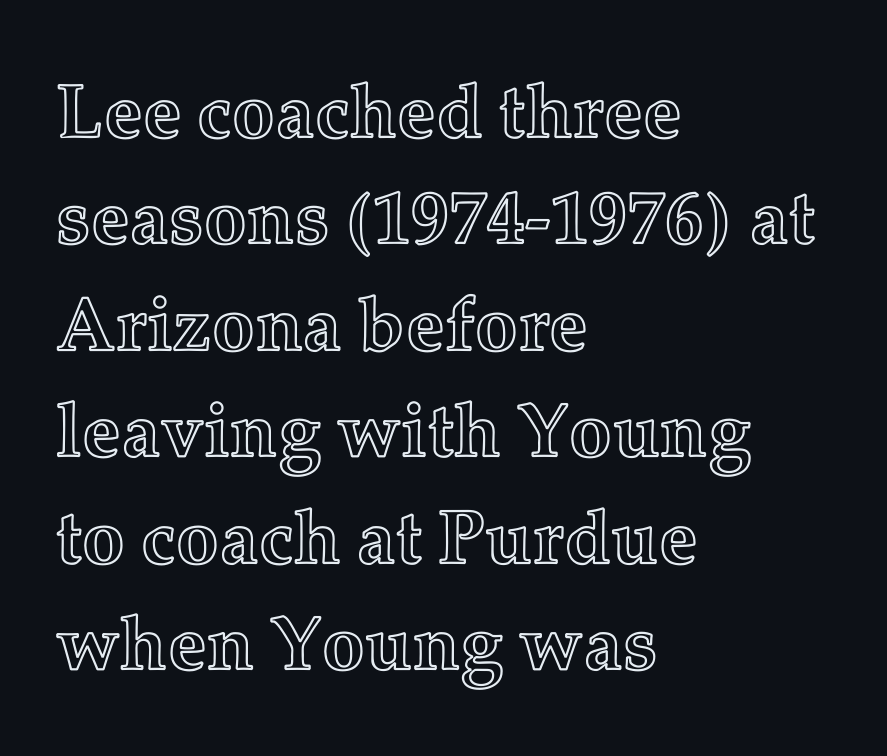
The image shows 76 px text type, upright; set left-aligned, normal line spacing (1.4x), normal letter spacing, not underlined; a medium x-height.
